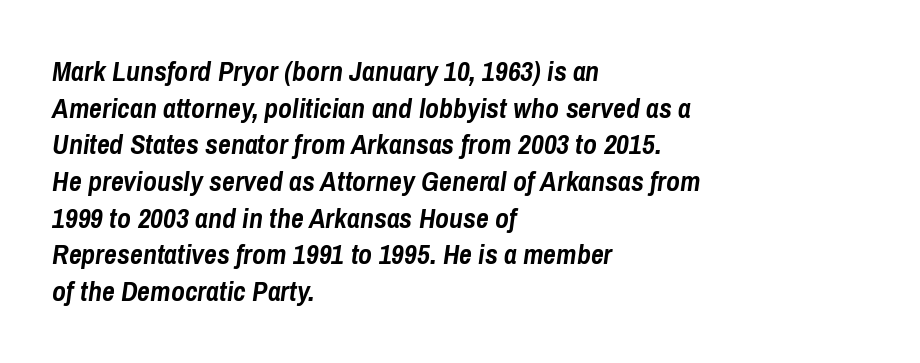
{"italic": "yes", "lean": "right", "slant_degrees": 8, "bold": "yes", "weight": "semibold", "width": "condensed", "stroke_contrast": "low", "x_height": "medium", "monospaced": "no", "underline": "no", "align": "left", "line_spacing": "normal", "line_spacing_ratio": 1.31, "letter_spacing": "normal", "letter_spacing_em": 0.0, "glyph_px": 28}
